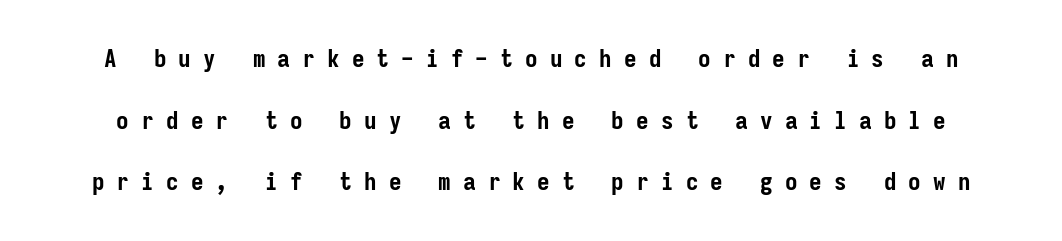
Italic: no, the glyphs are upright roman. This rendering widens character spacing well past its baseline value. Each glyph is drawn with heavy, bold strokes. Notice the wide empty band between every row — that's loose leading.
